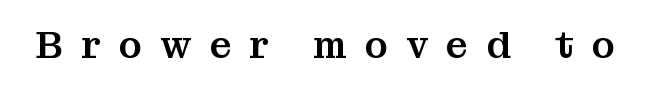
{"serif": "yes", "italic": "no", "width": "normal", "stroke_contrast": "medium", "x_height": "medium", "monospaced": "no", "underline": "no", "letter_spacing": "wide", "letter_spacing_em": 0.48, "glyph_px": 38}
